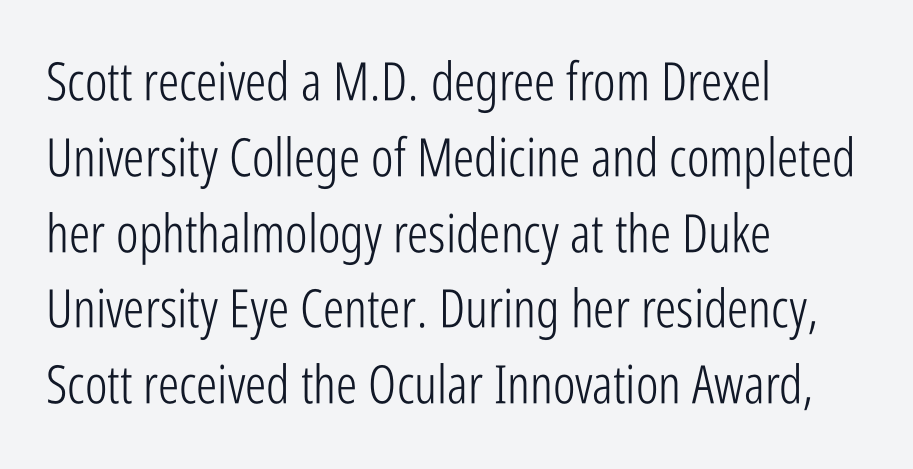
{"serif": "no", "italic": "no", "bold": "no", "weight": "light", "width": "condensed", "stroke_contrast": "low", "x_height": "medium", "monospaced": "no", "underline": "no", "align": "left", "line_spacing": "normal", "line_spacing_ratio": 1.43, "letter_spacing": "normal", "letter_spacing_em": 0.0, "glyph_px": 53}
